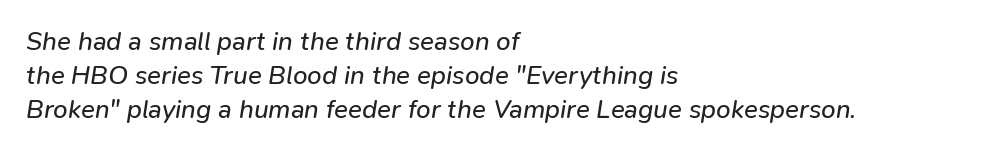
Q: Is the text bold? A: No.
Q: Is the text italic (slanted)? A: Yes, it leans right by about 9 degrees.
Q: Is the text underlined? A: No.
Q: How is the paragraph aligned? A: Left-aligned.
Q: Is the spacing between letters normal or unusually wide? A: Normal.
Q: Is the spacing between lines tight, normal or loose? A: Normal.
